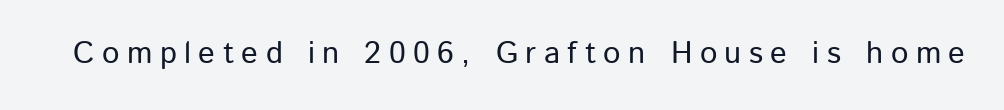
{"serif": "no", "italic": "no", "width": "normal", "stroke_contrast": "low", "x_height": "medium", "monospaced": "no", "underline": "no", "letter_spacing": "wide", "letter_spacing_em": 0.24, "glyph_px": 31}
